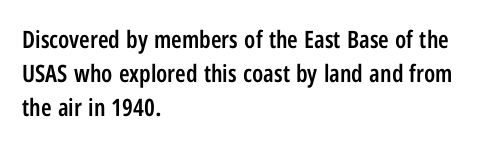
Q: Is the text bold? A: Semi-bold.
Q: Is the text italic (slanted)? A: No, it is upright.
Q: Is the text underlined? A: No.
Q: How is the paragraph aligned? A: Left-aligned.
Q: Is the spacing between letters normal or unusually wide? A: Normal.
Q: Is the spacing between lines tight, normal or loose? A: Normal.
